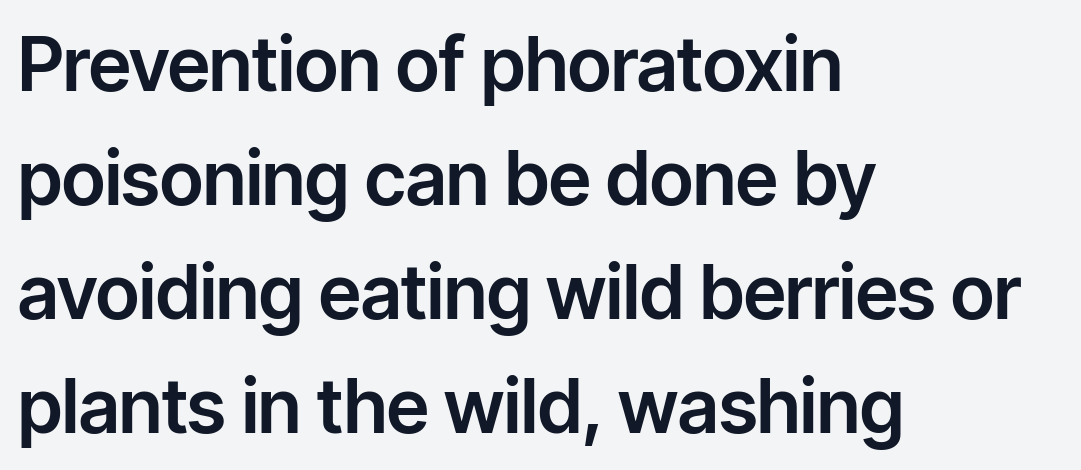
The space beneath each line is pristine and unruled. You could not count columns in this text — the font is proportionally spaced. Left-aligned paragraph, ragged on the right. Italic: no, the glyphs are upright roman. Regular leading. The passage shown is typeset with a sans-serif family.
